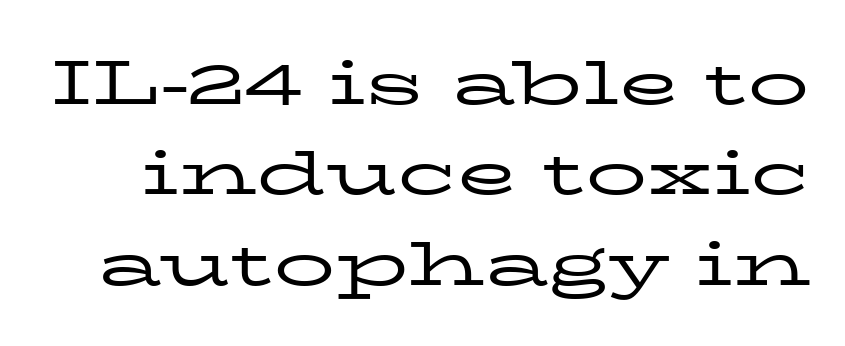
{"serif": "yes", "italic": "no", "bold": "no", "weight": "regular", "width": "wide", "stroke_contrast": "low", "x_height": "medium", "monospaced": "no", "underline": "no", "line_spacing": "normal", "line_spacing_ratio": 1.48, "letter_spacing": "normal", "letter_spacing_em": 0.0, "glyph_px": 61}
